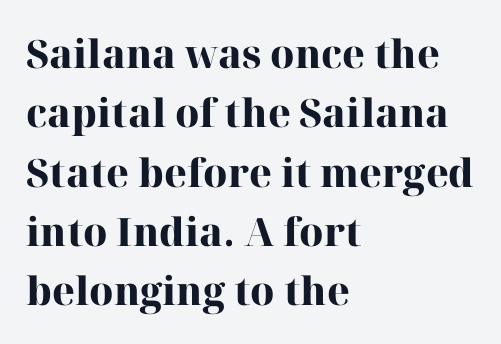
Ascenders rise straight up at ninety degrees. Here the designer chose a conventional face with non-uniform glyph widths. The glyphs have the mass of a bold cut. Normally led — the rows are evenly, conventionally spaced. The glyphs are unaccompanied by any horizontal stroke below them.
